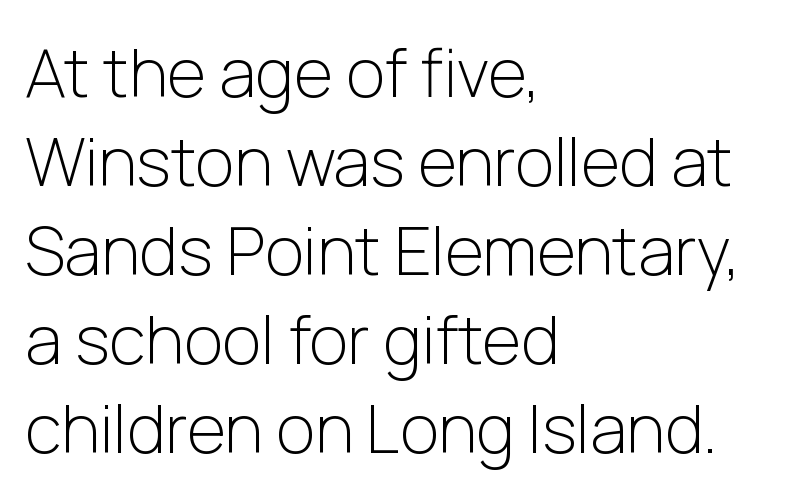
Does the lettering tilt? It doesn't — this is upright. A typesetter would call this proportional, since set widths differ per character. If you measured baseline to baseline, you'd find a middling distance. Bare-footed words on every line. Does the type have serifs? No, each stem ends abruptly. Compared with a typical body face, this is equally light or lighter still.
